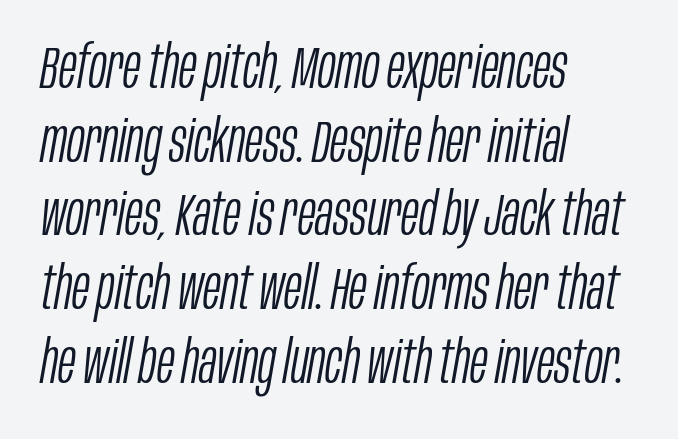
Beneath every word, the page is bare. Teacher's note: observe the even left margin — that is flush-left alignment. Stem width sits at or under what a default text font uses. How would I describe the line gaps? Plain and ordinary.
